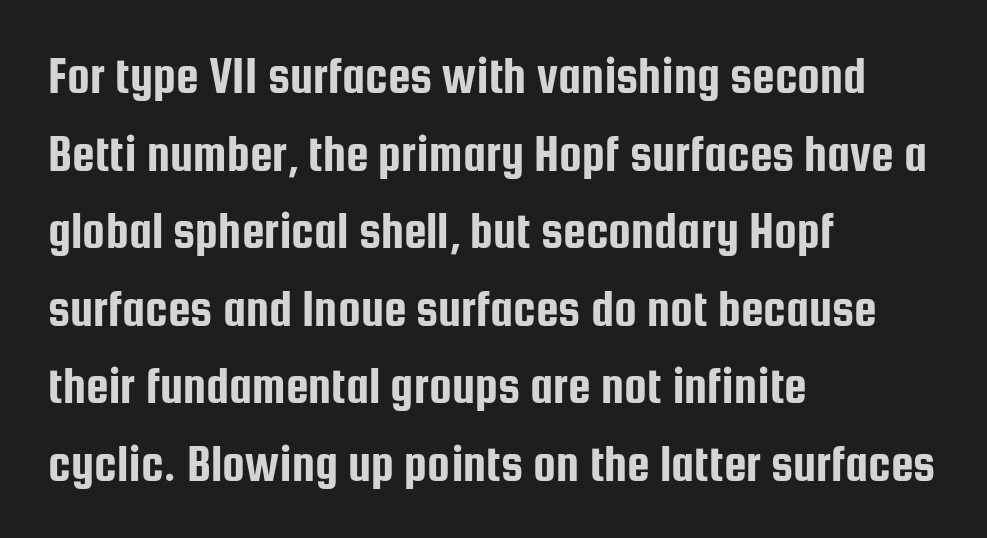
Q: Is the text italic (slanted)? A: No, it is upright.
Q: Is the typeface a serif or a sans-serif typeface? A: Sans-serif.
Q: Is the text underlined? A: No.
Q: How is the paragraph aligned? A: Left-aligned.
Q: Is the spacing between letters normal or unusually wide? A: Normal.
Q: Is the spacing between lines tight, normal or loose? A: Normal.
Q: Width (condensed, normal, or wide)? A: Condensed.
Q: Stroke contrast? A: Low.
Q: x-height? A: Medium.
Q: Monospaced? A: No.
